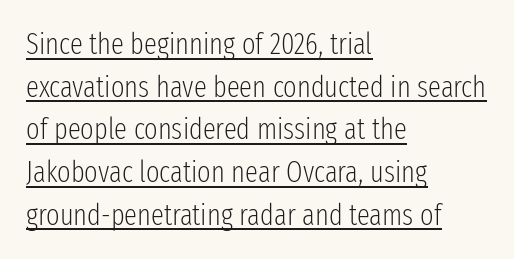
Varying glyph widths throughout — classic text-font behaviour. Designer's note — italics off, roman on. The glyphs are accompanied by a horizontal stroke just below them. Note: no serifs on the glyphs. Stems and bowls with no extra thickness — not bold. Each word holds together tightly as a unit, with standard inter-letter gaps.
